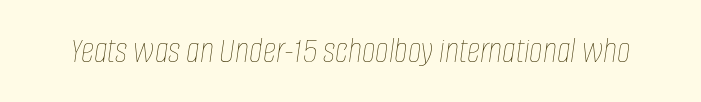
The letters advance in unequal steps, a hallmark of proportional type. This sample uses an oblique cut, with every glyph tilted off the vertical. Nothing unusual about the tracking: characters are spaced as the font intends. These glyphs show unthickened strokes, regular width or finer.
